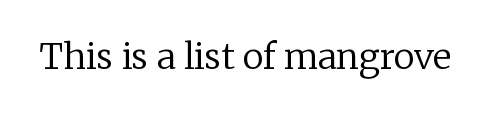
Looks like regular typesetting: each glyph gets only the width it needs. Italic: no, the glyphs are upright roman. Characters follow at the spacing the type designer built in. The words here are not underlined. A typesetter would label this face a serif.
